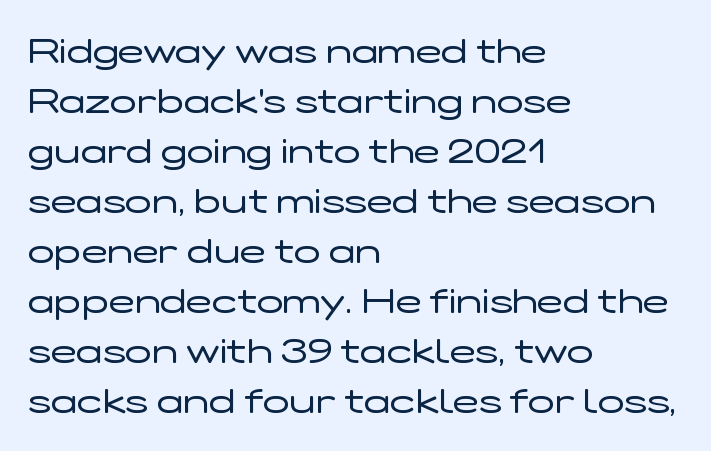
The leading is moderate, giving the passage an even texture. A typesetter would label this face a sans. This sample uses plain, unmodified letter spacing. Do the characters align in a grid? No, the font is proportional.
